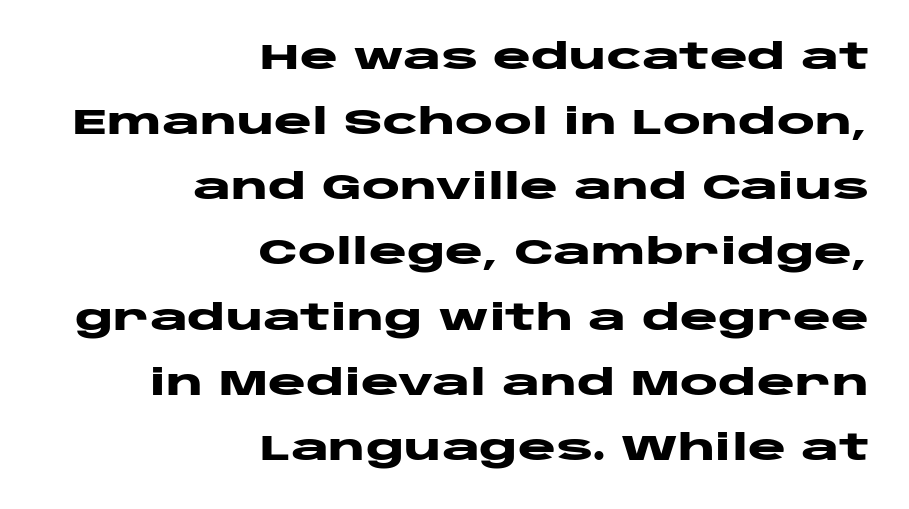
The image shows 36 px heavy, wide sans-serif type, upright; set right-aligned, line spacing 1.81x, normal letter spacing, not underlined; low stroke contrast and a large x-height.
